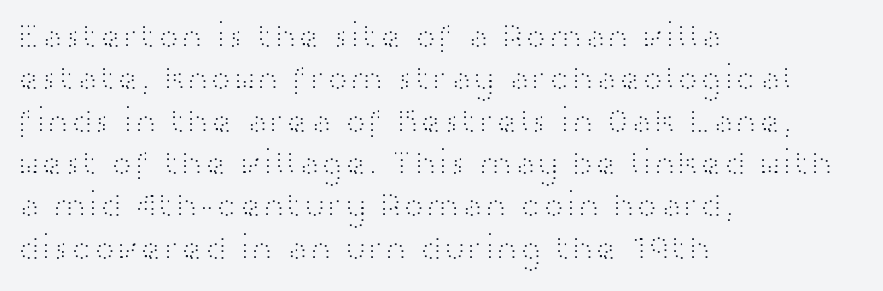
The image shows 35 px light, wide sans-serif type, upright; set left-aligned, line spacing 1.21x, normal letter spacing, not underlined; high stroke contrast and a medium x-height.
